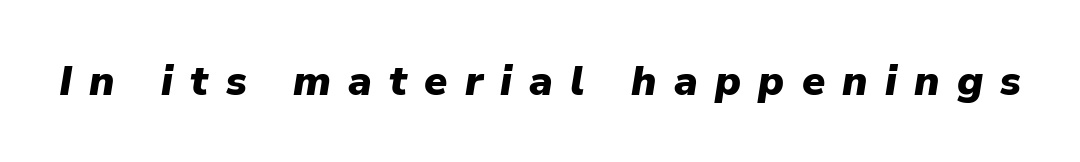
The line texture is sparse and dotted thanks to wide tracking. There's an unmistakable incline to the writing here. Its strokes are broad and dark, the hallmark of bold type. Check the space under the baseline: it is left empty. Here the designer chose a conventional face with non-uniform glyph widths.
